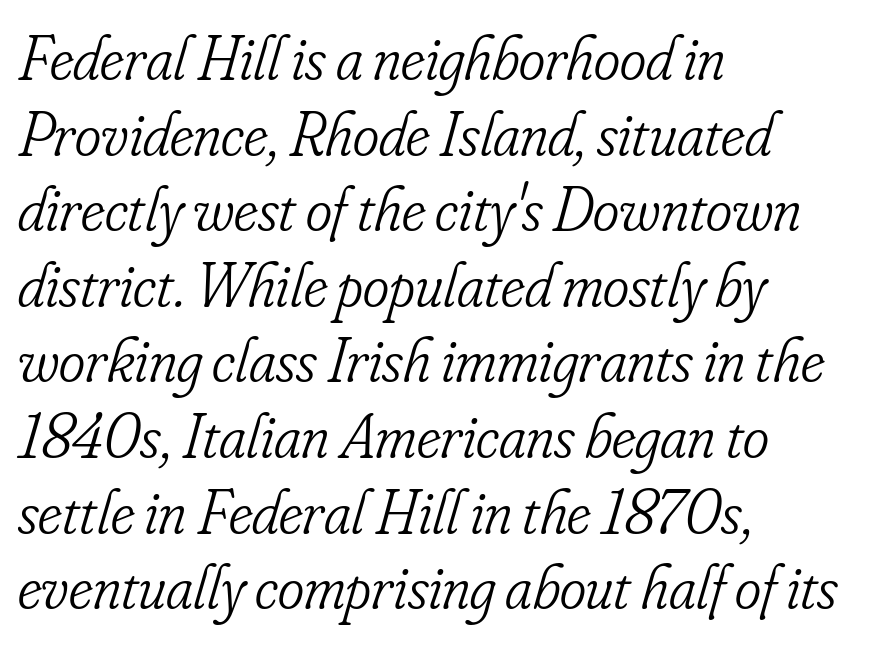
Note: serifs present on the glyphs. The specimen omits any rule beneath the text block's lines. Honestly, the letter spacing is just normal — you wouldn't notice it. The font sits on the lighter half of the weight spectrum, regular included. Line starts are locked; line ends wander.
